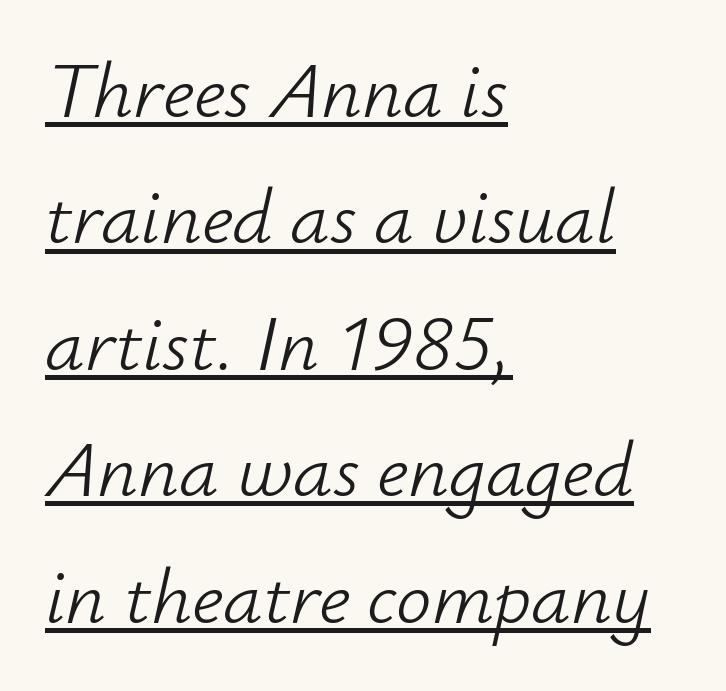
The image shows 79 px light type, italic (leaning right); set left-aligned, normal line spacing (1.6x), normal letter spacing, underlined; low stroke contrast and a small x-height.
